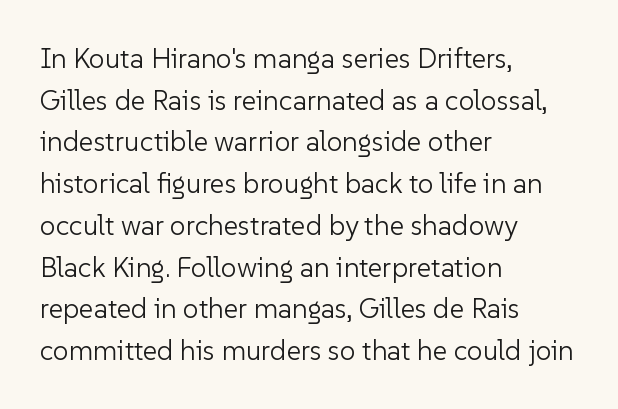
Q: Is the text bold? A: No.
Q: Is the text italic (slanted)? A: No, it is upright.
Q: Is the typeface a serif or a sans-serif typeface? A: Sans-serif.
Q: Is the text underlined? A: No.
Q: How is the paragraph aligned? A: Left-aligned.
Q: Is the spacing between letters normal or unusually wide? A: Normal.
Q: Is the spacing between lines tight, normal or loose? A: Normal.
Q: Width (condensed, normal, or wide)? A: Normal.
Q: Stroke contrast? A: Low.
Q: x-height? A: Medium.
Q: Monospaced? A: No.
